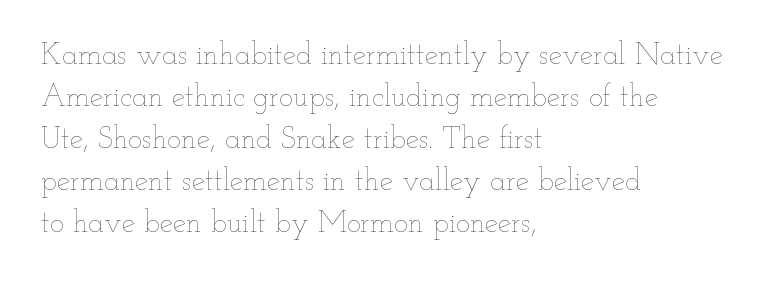
Q: Is the text bold? A: No.
Q: Is the text italic (slanted)? A: No, it is upright.
Q: Is the text underlined? A: No.
Q: How is the paragraph aligned? A: Left-aligned.
Q: Is the spacing between letters normal or unusually wide? A: Normal.
Q: Is the spacing between lines tight, normal or loose? A: Normal.
Q: Width (condensed, normal, or wide)? A: Wide.
Q: Stroke contrast? A: Low.
Q: x-height? A: Small.
Q: Monospaced? A: No.
